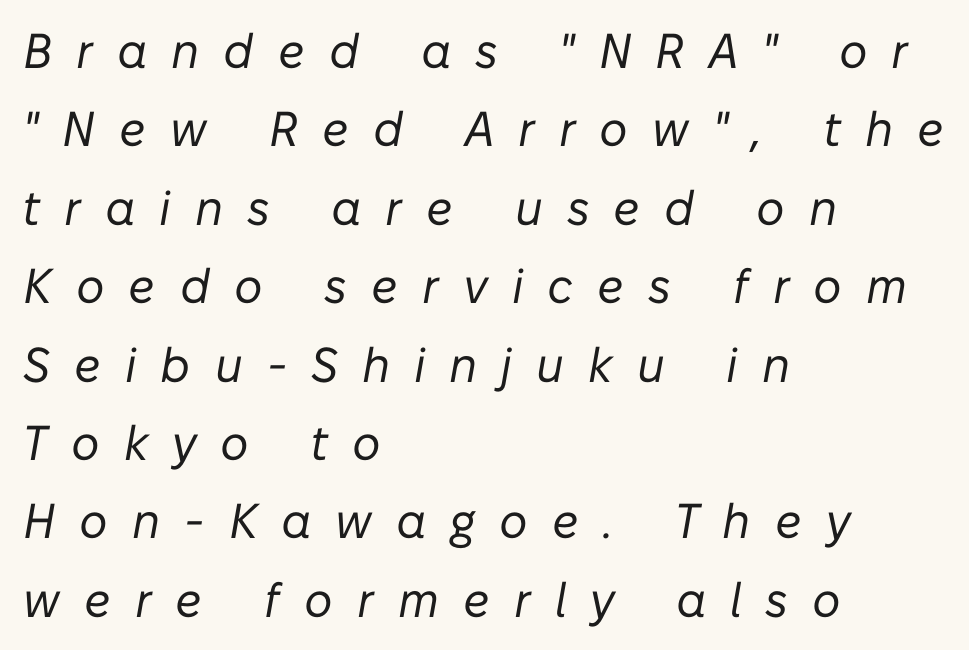
The image shows 49 px regular-weight type, italic (leaning right); set left-aligned, normal line spacing (1.6x), unusually wide letter spacing (+0.49 em), not underlined; low stroke contrast and a medium x-height.
